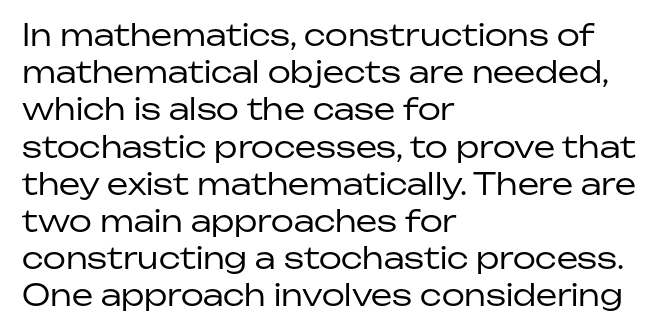
The image shows 30 px regular-weight sans-serif type, upright; set left-aligned, line spacing 1.24x, normal letter spacing, not underlined; low stroke contrast and a medium x-height.
